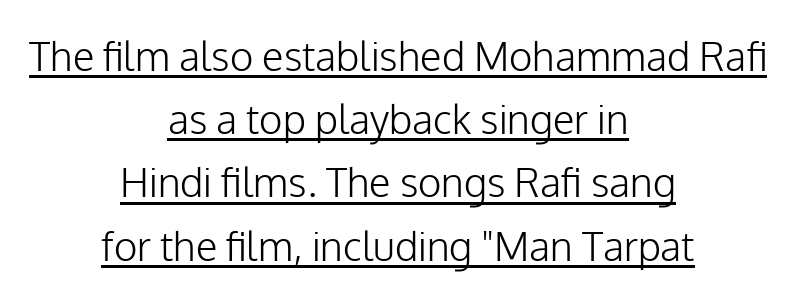
{"serif": "no", "italic": "no", "bold": "no", "weight": "light", "width": "normal", "stroke_contrast": "low", "x_height": "medium", "monospaced": "no", "underline": "yes", "align": "center", "line_spacing": "normal", "line_spacing_ratio": 1.58, "letter_spacing": "normal", "letter_spacing_em": 0.0, "glyph_px": 40}
